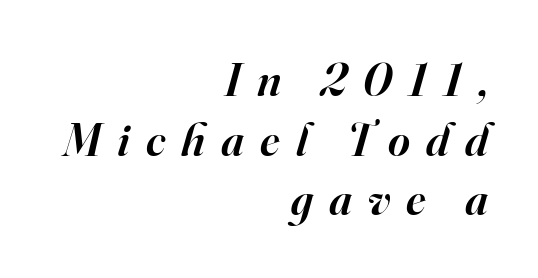
Q: Is the text bold? A: Semi-bold.
Q: Is the text italic (slanted)? A: Yes, it leans right by about 16 degrees.
Q: Is the typeface a serif or a sans-serif typeface? A: Serif.
Q: Is the text underlined? A: No.
Q: How is the paragraph aligned? A: Right-aligned.
Q: Is the spacing between letters normal or unusually wide? A: Unusually wide.
Q: Is the spacing between lines tight, normal or loose? A: Normal.
Q: Width (condensed, normal, or wide)? A: Normal.
Q: Stroke contrast? A: High.
Q: x-height? A: Small.
Q: Monospaced? A: No.
